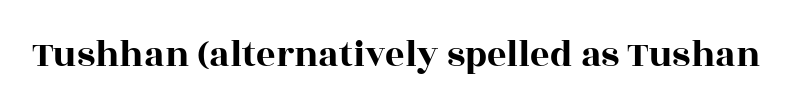
Q: Is the text italic (slanted)? A: No, it is upright.
Q: Is the typeface a serif or a sans-serif typeface? A: Serif.
Q: Is the text underlined? A: No.
Q: Is the spacing between letters normal or unusually wide? A: Normal.
Q: Width (condensed, normal, or wide)? A: Wide.
Q: x-height? A: Large.
Q: Monospaced? A: No.
